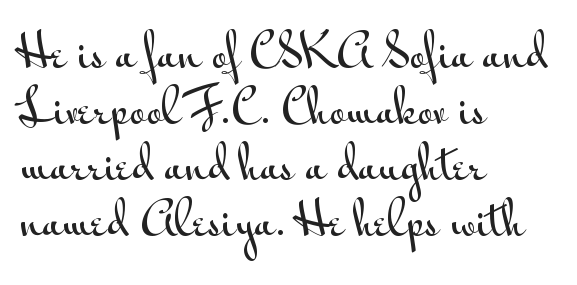
{"serif": "no", "width": "wide", "stroke_contrast": "medium", "x_height": "small", "monospaced": "no", "underline": "no", "align": "left", "line_spacing": "normal", "line_spacing_ratio": 1.27, "letter_spacing": "normal", "letter_spacing_em": 0.0, "glyph_px": 44}
